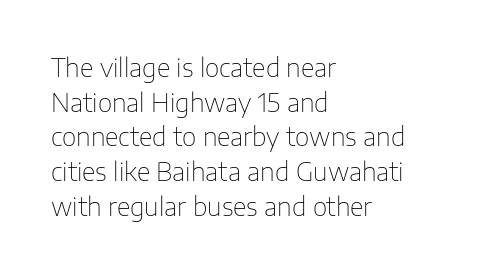
Q: Is the text bold? A: No.
Q: Is the text italic (slanted)? A: No, it is upright.
Q: Is the text underlined? A: No.
Q: How is the paragraph aligned? A: Left-aligned.
Q: Is the spacing between letters normal or unusually wide? A: Normal.
Q: Is the spacing between lines tight, normal or loose? A: Normal.
